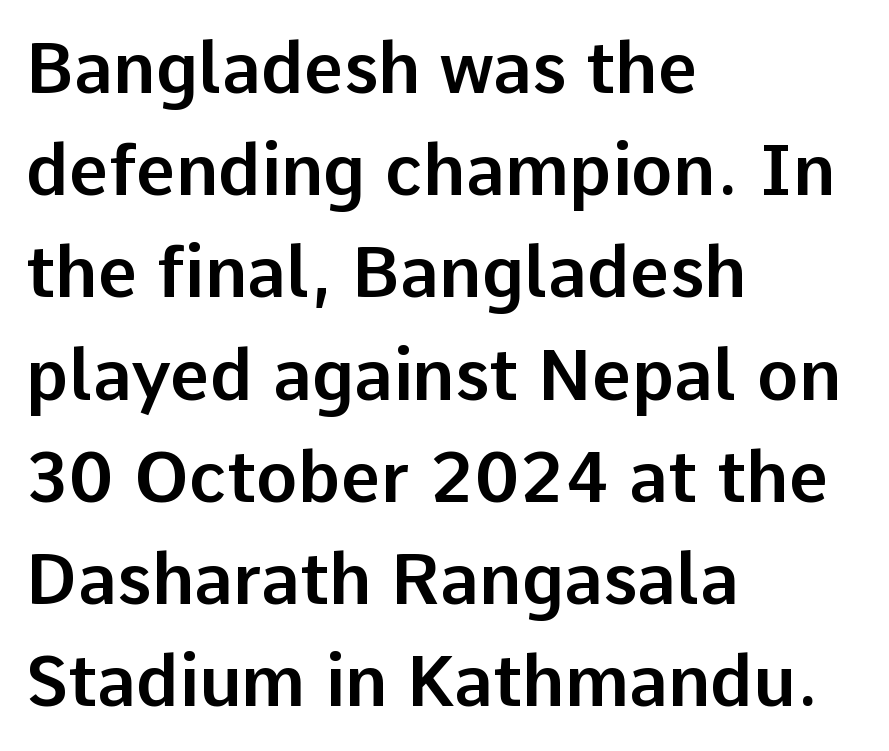
Q: Is the text italic (slanted)? A: No, it is upright.
Q: Is the typeface a serif or a sans-serif typeface? A: Sans-serif.
Q: Is the text underlined? A: No.
Q: How is the paragraph aligned? A: Left-aligned.
Q: Is the spacing between letters normal or unusually wide? A: Normal.
Q: Is the spacing between lines tight, normal or loose? A: Normal.
Q: Width (condensed, normal, or wide)? A: Normal.
Q: Stroke contrast? A: Low.
Q: x-height? A: Medium.
Q: Monospaced? A: No.
